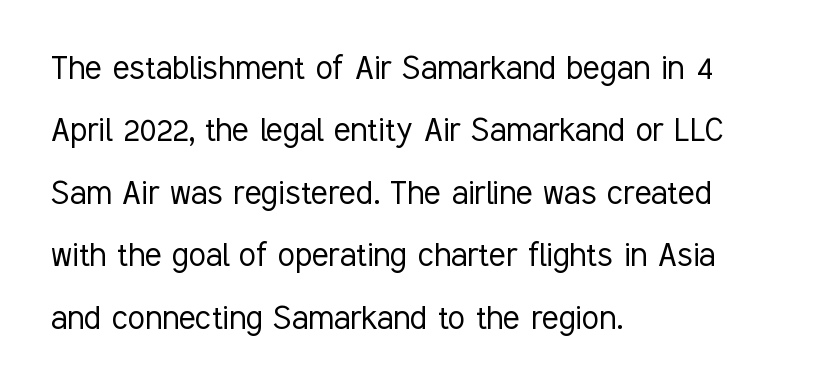
A normal amount of white space separates one row of letters from the next. Tall strokes in this sample are plumb rather than angled. Each letter keeps its own natural width here, so spacing adapts to shape. Each row of text sits above clean, open space.
